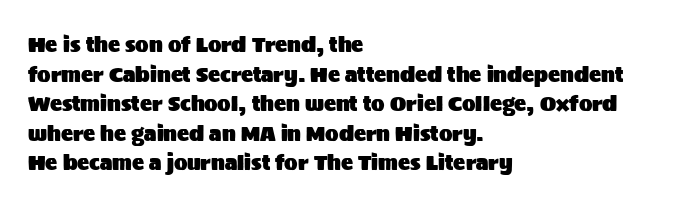
The image shows 20 px text type, upright; set left-aligned, normal line spacing (1.48x), normal letter spacing, not underlined.
